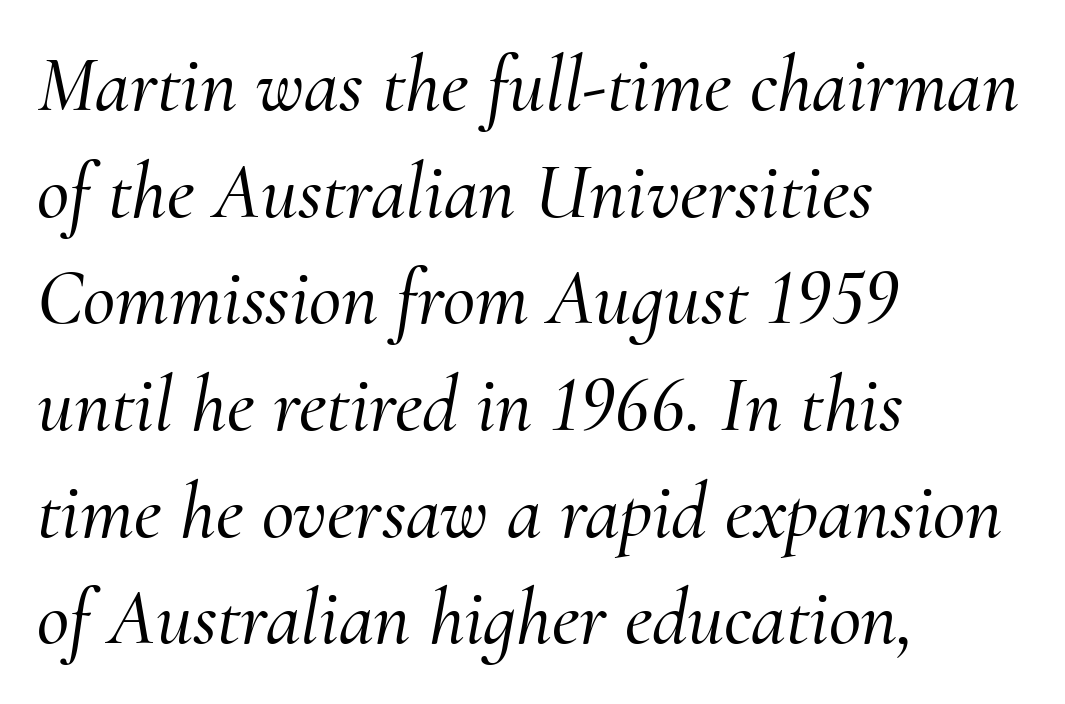
Q: Is the text italic (slanted)? A: Yes, it leans right by about 10 degrees.
Q: Is the typeface a serif or a sans-serif typeface? A: Serif.
Q: Is the text underlined? A: No.
Q: How is the paragraph aligned? A: Left-aligned.
Q: Is the spacing between letters normal or unusually wide? A: Normal.
Q: Is the spacing between lines tight, normal or loose? A: Normal.
Q: Width (condensed, normal, or wide)? A: Normal.
Q: Stroke contrast? A: Medium.
Q: x-height? A: Small.
Q: Monospaced? A: No.
